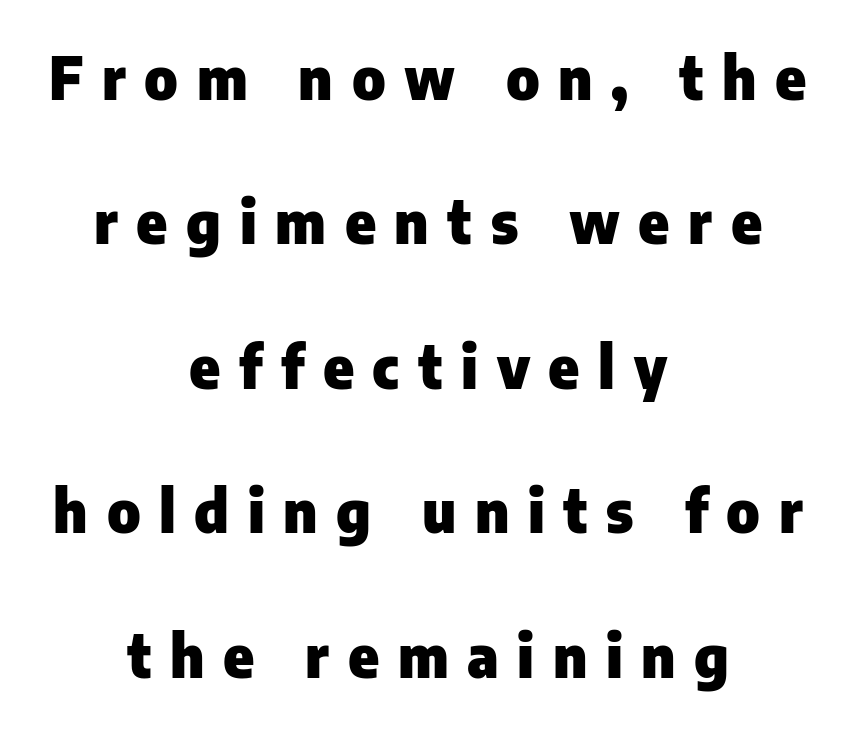
Does the weight exceed regular? Yes, all the way to bold. Any mark beneath the type? The region is blank. The specimen reads as upright at a glance. Every row of glyphs is offset so its center matches the block's center. The characters display no serif detailing; their extremities are plain. This sample has the flowing, uneven cadence of proportional lettering.
